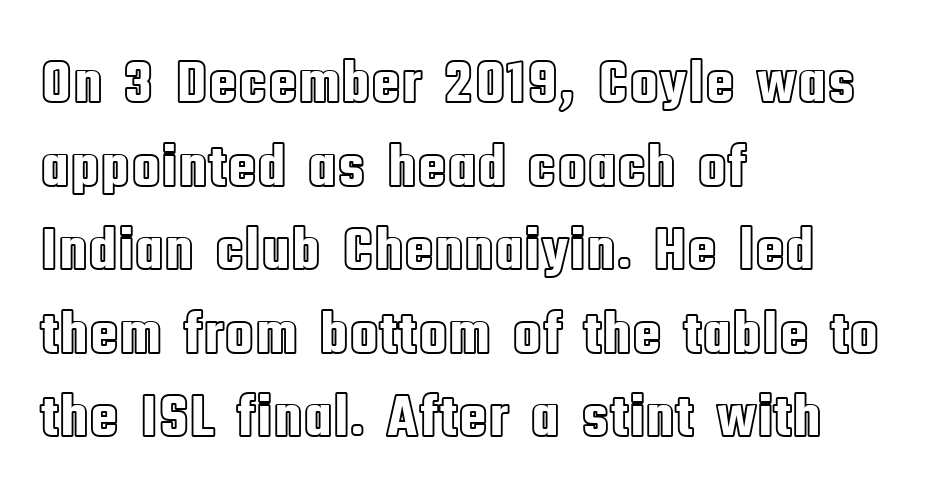
Q: Is the text italic (slanted)? A: No, it is upright.
Q: Is the text underlined? A: No.
Q: How is the paragraph aligned? A: Left-aligned.
Q: Is the spacing between letters normal or unusually wide? A: Normal.
Q: Is the spacing between lines tight, normal or loose? A: Normal.
Q: Width (condensed, normal, or wide)? A: Condensed.
Q: x-height? A: Large.
Q: Monospaced? A: No.
